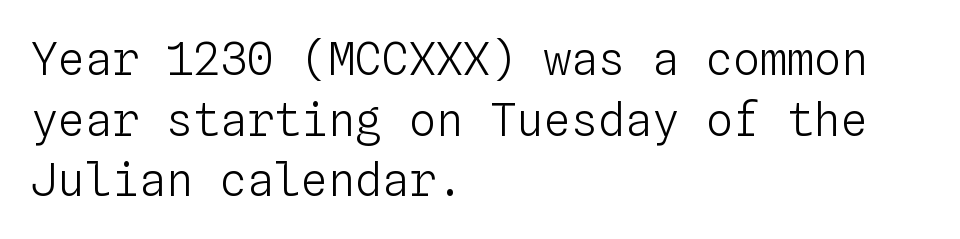
{"italic": "no", "bold": "no", "weight": "light", "width": "normal", "stroke_contrast": "low", "x_height": "medium", "monospaced": "yes", "underline": "no", "align": "left", "line_spacing": "normal", "line_spacing_ratio": 1.35, "letter_spacing": "normal", "letter_spacing_em": 0.0, "glyph_px": 45}
